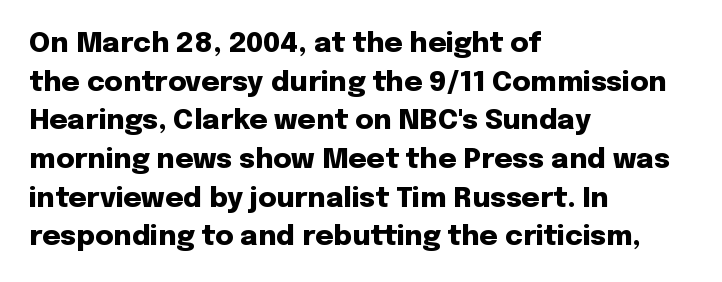
Q: Is the text bold? A: Yes.
Q: Is the text italic (slanted)? A: No, it is upright.
Q: Is the typeface a serif or a sans-serif typeface? A: Sans-serif.
Q: Is the text underlined? A: No.
Q: How is the paragraph aligned? A: Left-aligned.
Q: Is the spacing between letters normal or unusually wide? A: Normal.
Q: Is the spacing between lines tight, normal or loose? A: Normal.
Q: Width (condensed, normal, or wide)? A: Normal.
Q: Stroke contrast? A: Low.
Q: x-height? A: Medium.
Q: Monospaced? A: No.
